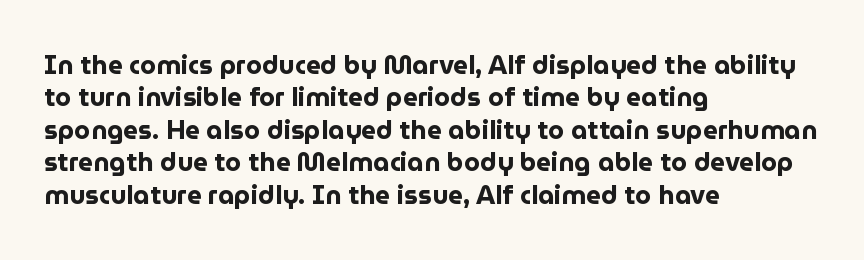
Q: Is the text bold? A: Yes.
Q: Is the text italic (slanted)? A: No, it is upright.
Q: Is the text underlined? A: No.
Q: How is the paragraph aligned? A: Left-aligned.
Q: Is the spacing between letters normal or unusually wide? A: Normal.
Q: Is the spacing between lines tight, normal or loose? A: Normal.
